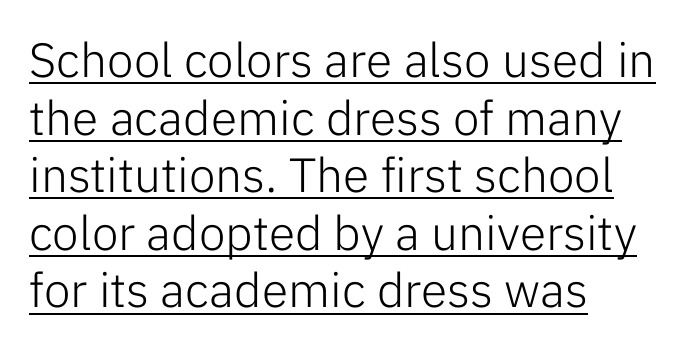
The image shows 48 px light sans-serif type, upright; set left-aligned, line spacing 1.2x, normal letter spacing, underlined; low stroke contrast and a medium x-height.
